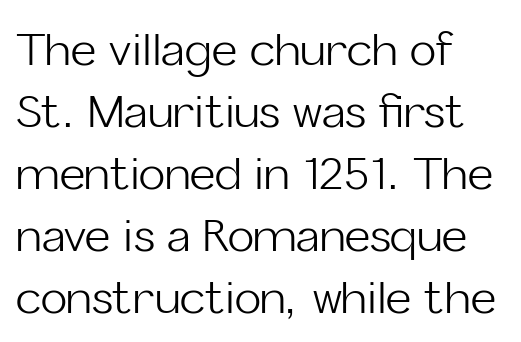
Nope, no serifs anywhere on these letters. Posture: upright roman. The tracking reads as untouched default to a designer's eye. Any mark beneath the type? The region is blank.
